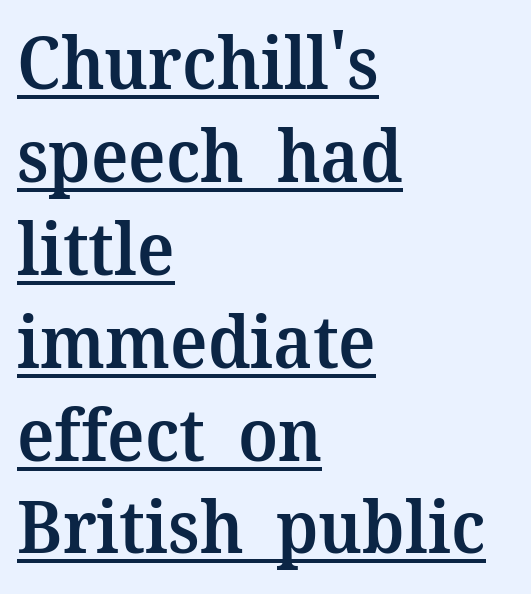
{"serif": "yes", "italic": "no", "bold": "semi", "weight": "semibold", "width": "normal", "stroke_contrast": "medium", "x_height": "medium", "monospaced": "no", "underline": "yes", "align": "left", "line_spacing": "normal", "line_spacing_ratio": 1.29, "letter_spacing": "normal", "letter_spacing_em": 0.0, "glyph_px": 72}
